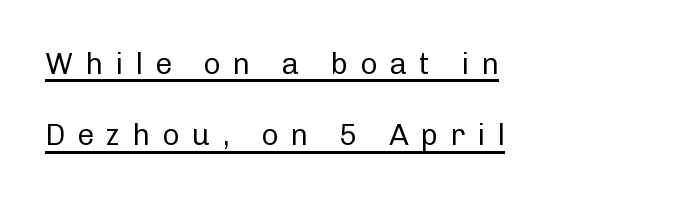
Are there feet on the stems? There aren't — it's a sans. The lettering stays uniformly vertical, giving the passage a roman look. Proportional: the letters do not fall into vertical columns. Each word looks stretched out because of the extra space between its letters. Each stroke keeps to a modest, everyday thickness or less. Each line starts at the same left margin while the right side varies.
